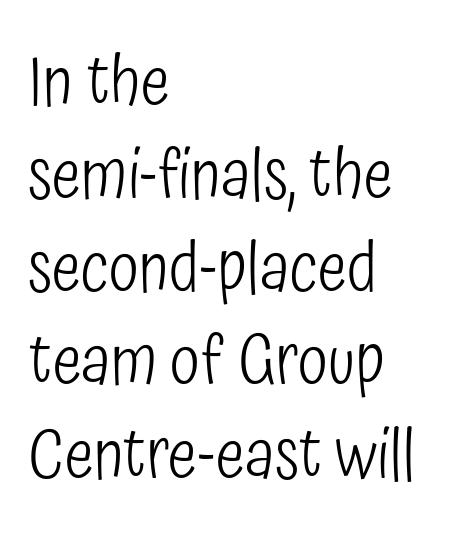
{"serif": "no", "italic": "no", "bold": "no", "weight": "light", "width": "condensed", "stroke_contrast": "low", "x_height": "medium", "monospaced": "no", "underline": "no", "align": "left", "line_spacing": "normal", "line_spacing_ratio": 1.35, "letter_spacing": "normal", "letter_spacing_em": 0.0, "glyph_px": 69}
